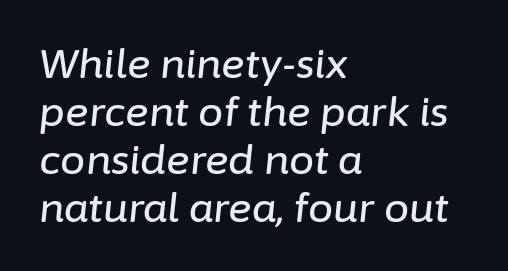
{"italic": "yes", "lean": "right", "slant_degrees": 6, "width": "normal", "stroke_contrast": "low", "x_height": "medium", "monospaced": "no", "underline": "no", "align": "left", "line_spacing_ratio": 1.2, "letter_spacing": "normal", "letter_spacing_em": 0.0, "glyph_px": 40}
